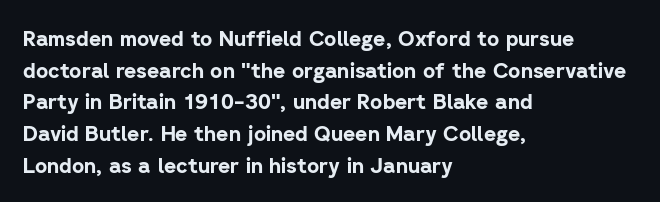
The image shows 21 px bold type, upright; set left-aligned, normal line spacing (1.51x), normal letter spacing, not underlined.
